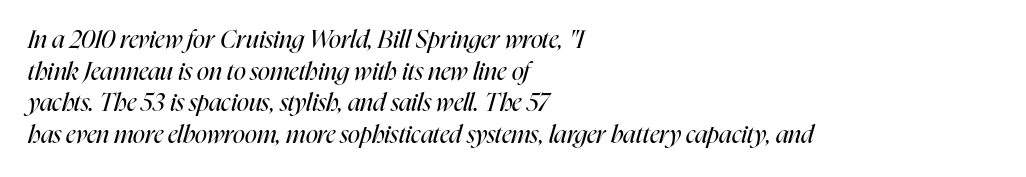
Q: Is the text bold? A: No.
Q: Is the text italic (slanted)? A: Yes, it leans right by about 16 degrees.
Q: Is the text underlined? A: No.
Q: How is the paragraph aligned? A: Left-aligned.
Q: Is the spacing between letters normal or unusually wide? A: Normal.
Q: Is the spacing between lines tight, normal or loose? A: Normal.
